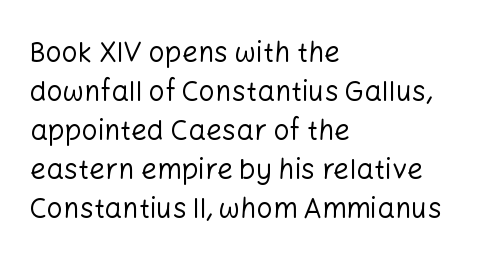
{"serif": "no", "italic": "no", "bold": "no", "weight": "regular", "width": "normal", "stroke_contrast": "low", "x_height": "medium", "monospaced": "no", "underline": "no", "align": "left", "line_spacing": "normal", "line_spacing_ratio": 1.39, "letter_spacing": "normal", "letter_spacing_em": 0.0, "glyph_px": 28}
